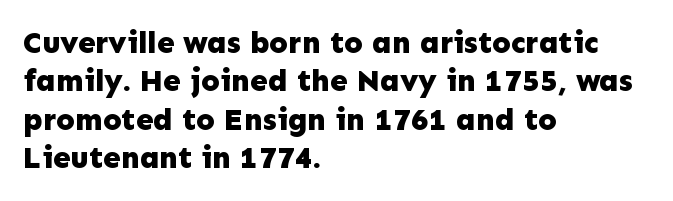
{"serif": "no", "italic": "no", "bold": "yes", "weight": "bold", "width": "normal", "stroke_contrast": "low", "x_height": "medium", "monospaced": "no", "underline": "no", "align": "left", "line_spacing_ratio": 1.24, "letter_spacing": "normal", "letter_spacing_em": 0.0, "glyph_px": 31}
